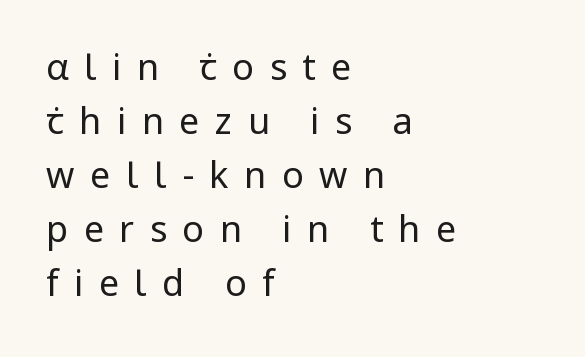
{"serif": "no", "italic": "no", "bold": "no", "weight": "regular", "width": "normal", "stroke_contrast": "low", "x_height": "medium", "monospaced": "no", "underline": "no", "align": "left", "line_spacing": "normal", "line_spacing_ratio": 1.5, "letter_spacing": "wide", "letter_spacing_em": 0.43, "glyph_px": 36}
